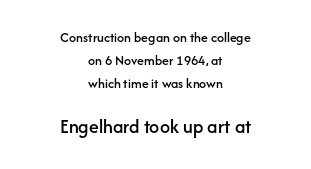
Quick note: not italic, upright. The passage shown has conventional tracking throughout. If you measured baseline to baseline, you'd find a middling distance. The strip under each line holds only bare page.
